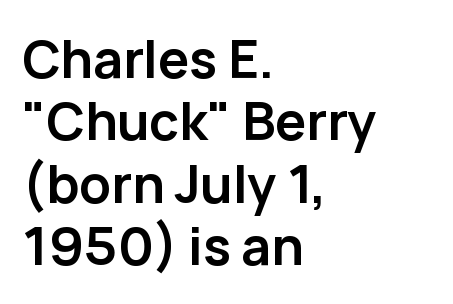
Q: Is the text bold? A: Yes.
Q: Is the text italic (slanted)? A: No, it is upright.
Q: Is the typeface a serif or a sans-serif typeface? A: Sans-serif.
Q: Is the text underlined? A: No.
Q: How is the paragraph aligned? A: Left-aligned.
Q: Is the spacing between letters normal or unusually wide? A: Normal.
Q: Width (condensed, normal, or wide)? A: Normal.
Q: Stroke contrast? A: Low.
Q: x-height? A: Medium.
Q: Monospaced? A: No.
